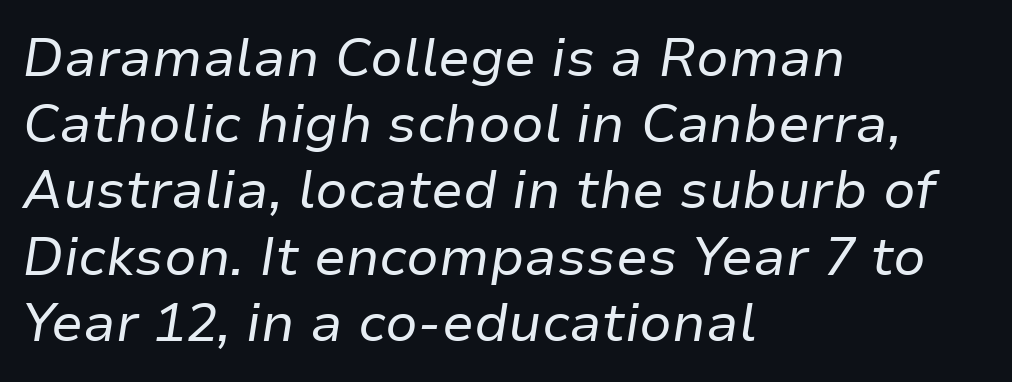
The image shows 53 px regular-weight type, italic (leaning right); set left-aligned, normal line spacing (1.25x), normal letter spacing, not underlined; low stroke contrast and a medium x-height.
